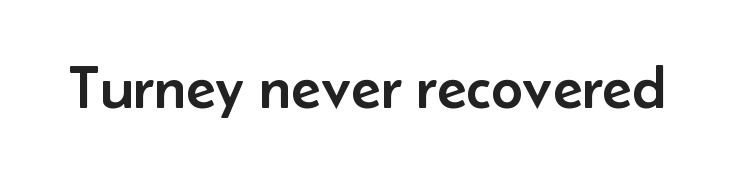
The image shows 61 px sans-serif type, upright; set normal letter spacing, not underlined; low stroke contrast and a small x-height.
